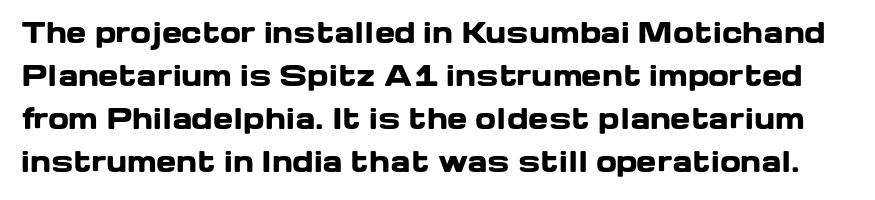
Posture: upright roman. A dark, heavy texture on the line: the type is bold. The tracking reads as untouched default to a designer's eye. The glyphs are unaccompanied by any horizontal stroke below them. Notice how descenders clear the ascenders below comfortably — that's standard leading.
